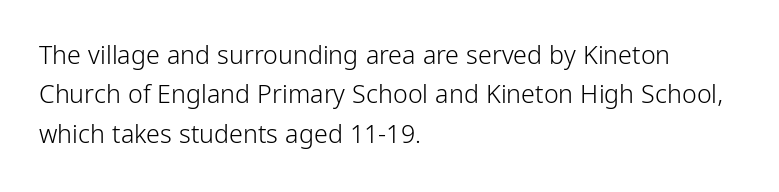
{"italic": "no", "bold": "no", "underline": "no", "align": "left", "line_spacing": "normal", "line_spacing_ratio": 1.58, "letter_spacing": "normal", "letter_spacing_em": 0.0, "glyph_px": 25}
